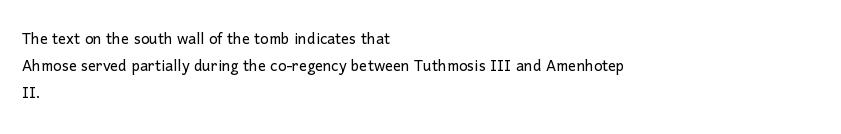
The text block is weighted toward the left margin, trailing off unevenly rightward. Summary of vertical rhythm: regular, with standard interline spacing. Spacing between characters is what you'd get straight out of the box. The letterforms sit at book weight or below.
